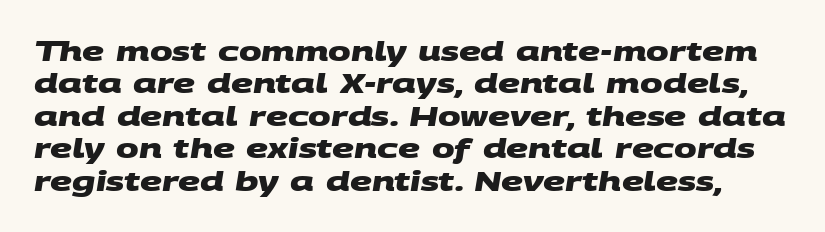
Letters rest on an invisible, unmarked baseline. Typographic density is high because the face is bold. Letter spacing: default.
